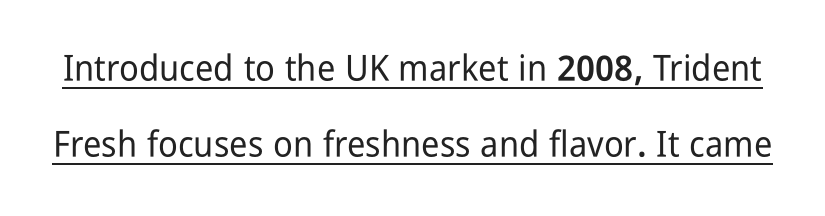
Ascenders rise straight up at ninety degrees. The rendering uses a large line-height, opening up the rows. Between one letter and the next there's only the usual sliver of space. The sample's only ornament is a line tracing under the words. Serifs: no, the terminals of the letterforms are clean. Here the designer chose a conventional face with non-uniform glyph widths.
